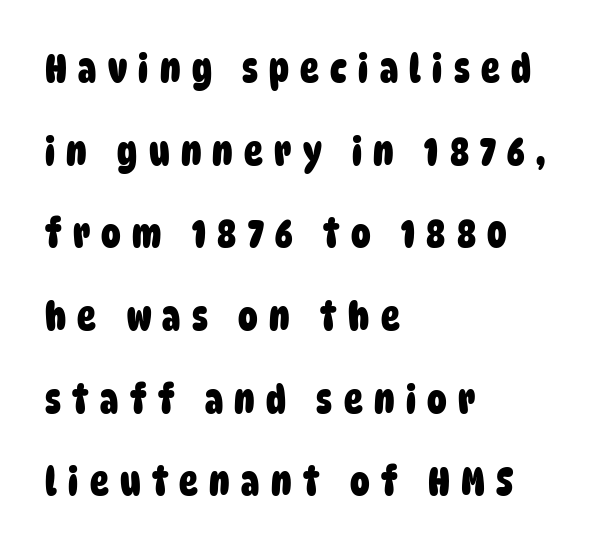
Q: Is the text bold? A: Yes.
Q: Is the typeface a serif or a sans-serif typeface? A: Sans-serif.
Q: Is the text underlined? A: No.
Q: How is the paragraph aligned? A: Left-aligned.
Q: Is the spacing between letters normal or unusually wide? A: Unusually wide.
Q: Is the spacing between lines tight, normal or loose? A: Loose.
Q: Width (condensed, normal, or wide)? A: Condensed.
Q: Stroke contrast? A: Low.
Q: x-height? A: Large.
Q: Monospaced? A: No.
